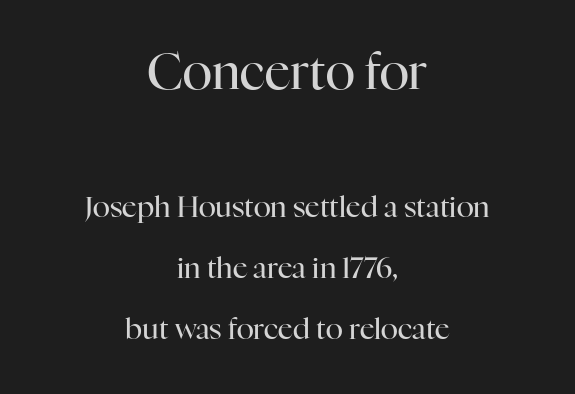
The image shows 50 px regular-weight serif type, upright; set centered, loose line spacing (2.09x), normal letter spacing, not underlined; the first (top) block is 1.72x larger; high stroke contrast and a medium x-height.
